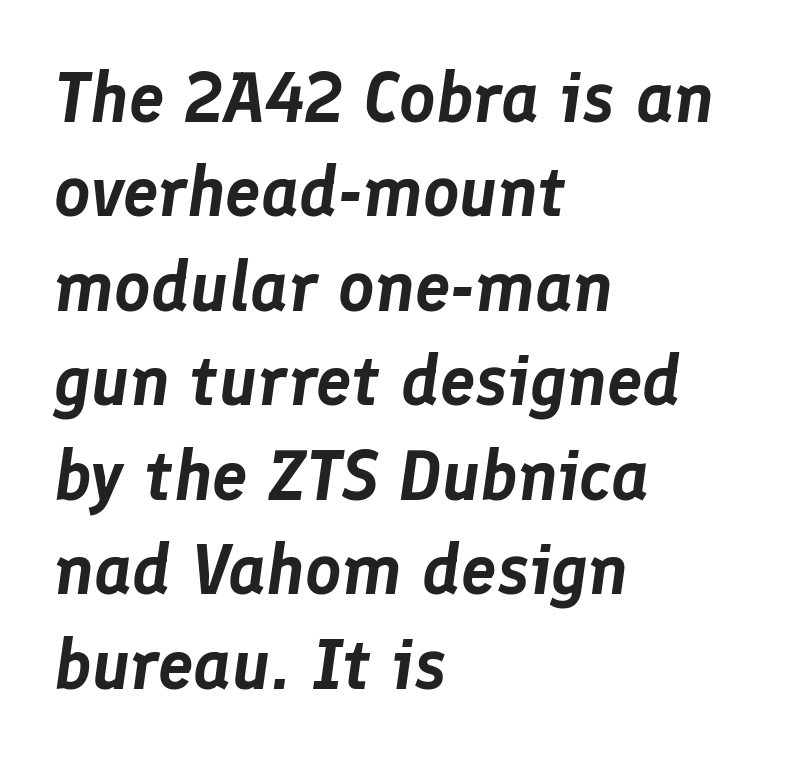
Q: Is the text italic (slanted)? A: Yes, it leans right by about 8 degrees.
Q: Is the text underlined? A: No.
Q: How is the paragraph aligned? A: Left-aligned.
Q: Is the spacing between letters normal or unusually wide? A: Normal.
Q: Is the spacing between lines tight, normal or loose? A: Normal.
Q: Width (condensed, normal, or wide)? A: Normal.
Q: Stroke contrast? A: Low.
Q: x-height? A: Medium.
Q: Monospaced? A: No.
